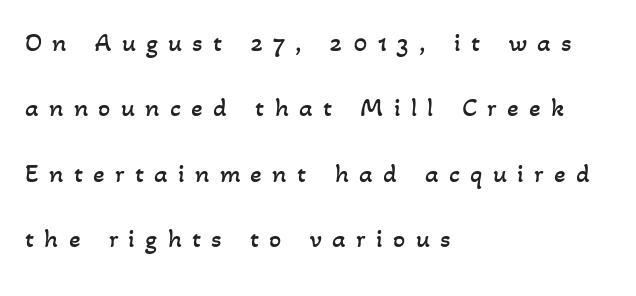
{"bold": "no", "underline": "no", "align": "left", "line_spacing": "loose", "line_spacing_ratio": 2.42, "letter_spacing": "wide", "letter_spacing_em": 0.38, "glyph_px": 27}
